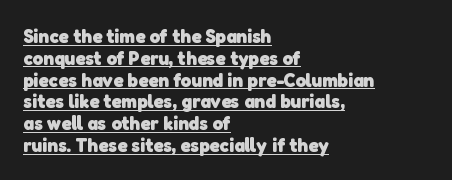
{"bold": "yes", "underline": "yes", "align": "left", "line_spacing": "tight", "line_spacing_ratio": 1.09, "letter_spacing": "normal", "letter_spacing_em": 0.0, "glyph_px": 20}
